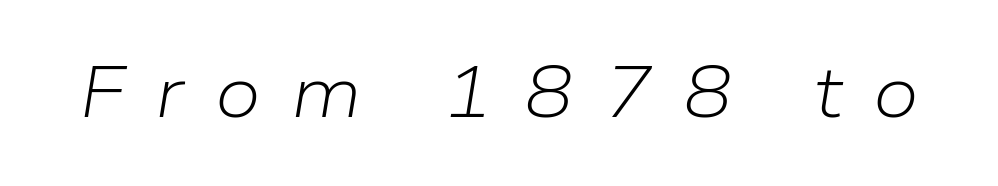
{"italic": "yes", "lean": "right", "slant_degrees": 9, "bold": "no", "weight": "light", "width": "normal", "stroke_contrast": "low", "x_height": "medium", "monospaced": "no", "underline": "no", "letter_spacing": "wide", "letter_spacing_em": 0.42, "glyph_px": 73}
